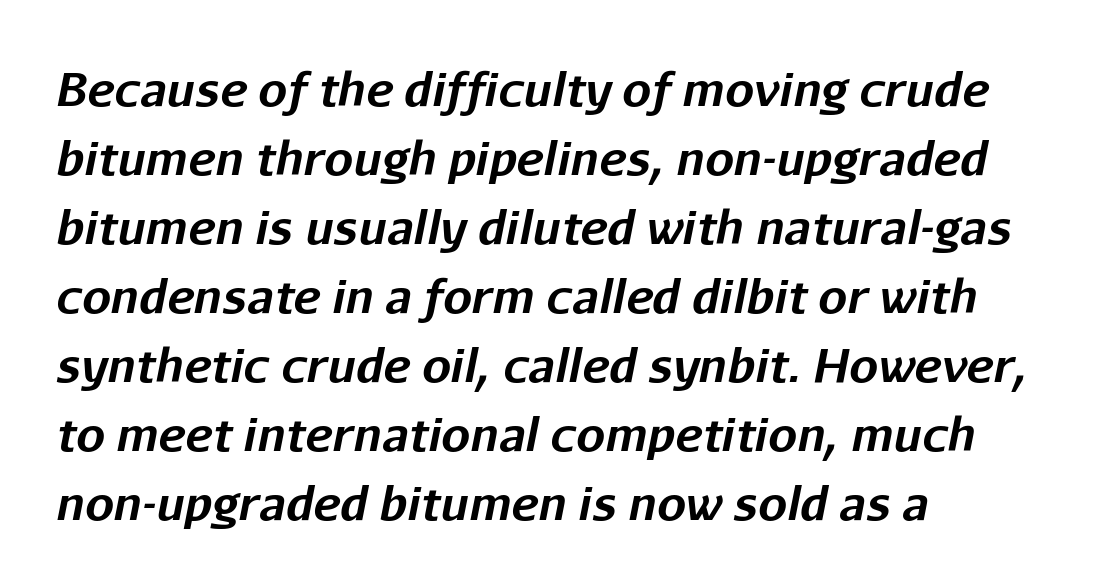
{"italic": "yes", "lean": "right", "slant_degrees": 11, "bold": "yes", "weight": "bold", "width": "normal", "stroke_contrast": "low", "x_height": "medium", "monospaced": "no", "underline": "no", "align": "left", "line_spacing": "normal", "line_spacing_ratio": 1.5, "letter_spacing": "normal", "letter_spacing_em": 0.0, "glyph_px": 46}
